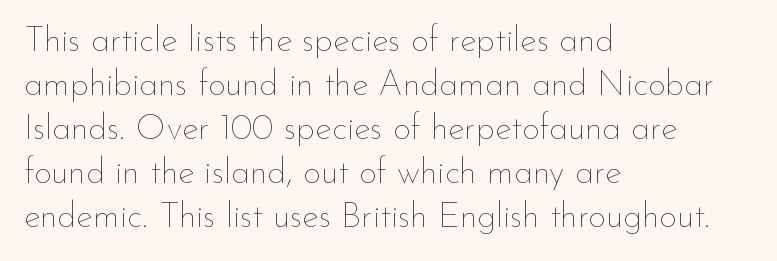
Compared with a typical body face, this is equally light or lighter still. The line texture is even and compact thanks to regular tracking. Underlining? Definitely not there. The passage is arranged the way most books set body copy — flush left. Whoever set this chose a conventional vertical rhythm. Do the characters align in a grid? No, the font is proportional.
